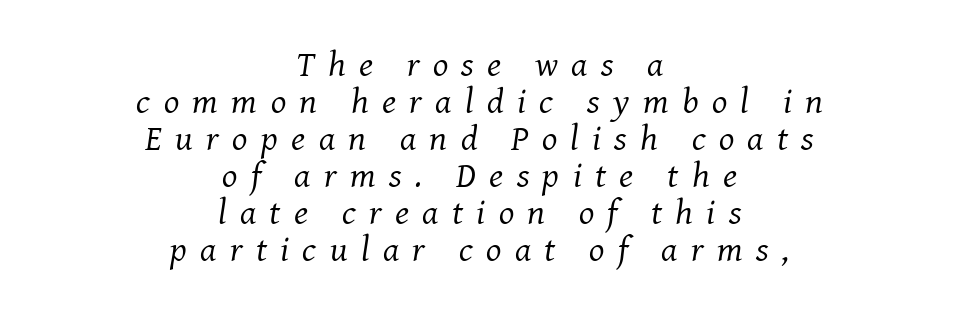
The image shows 36 px regular-weight serif type, italic (leaning right); set centered, tight line spacing (1.03x), unusually wide letter spacing (+0.37 em), not underlined; medium stroke contrast and a medium x-height.
